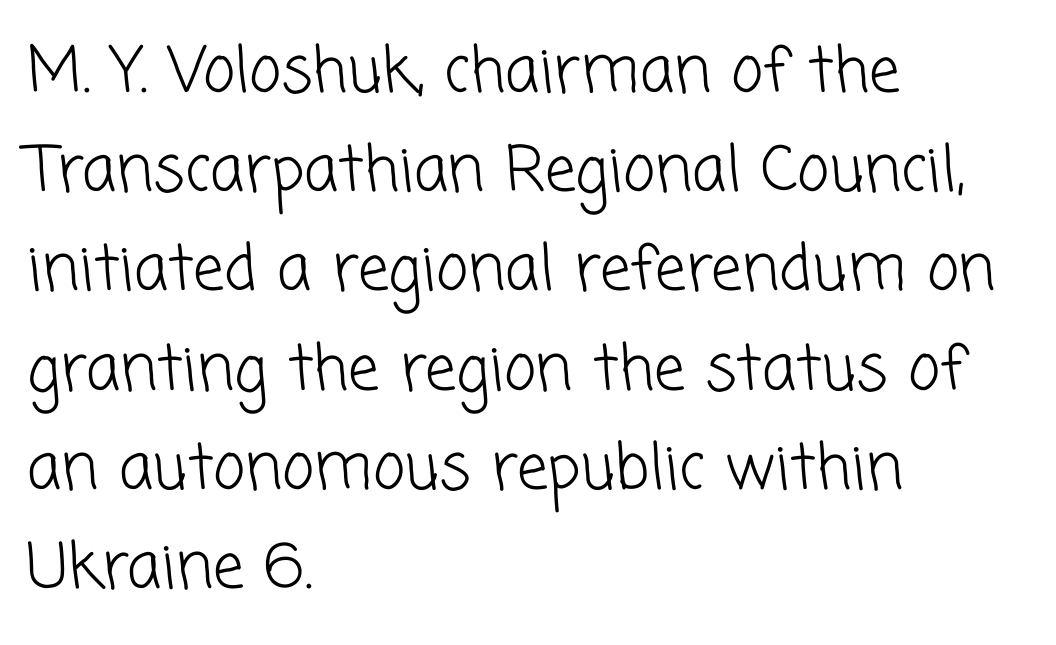
Are there feet on the stems? There aren't — it's a sans. No chunkiness to these letters — they're not bold. This block has exactly the height ordinary leading produces. Character widths vary here, with narrow letters taking less room than wide ones. Bare-footed words on every line.
